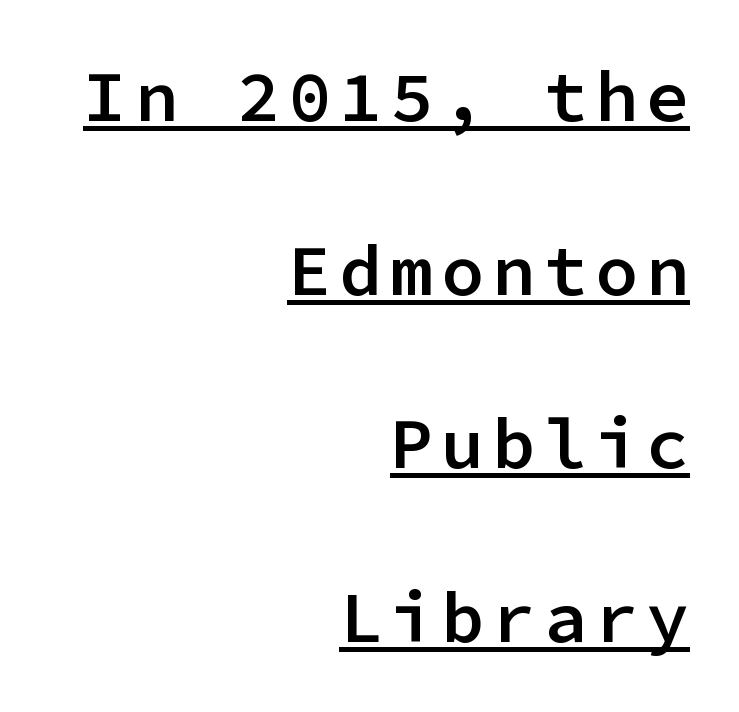
Q: Is the text bold? A: Semi-bold.
Q: Is the text italic (slanted)? A: No, it is upright.
Q: Is the typeface a serif or a sans-serif typeface? A: Sans-serif.
Q: Is the text underlined? A: Yes.
Q: How is the paragraph aligned? A: Right-aligned.
Q: Is the spacing between lines tight, normal or loose? A: Loose.
Q: Width (condensed, normal, or wide)? A: Normal.
Q: Stroke contrast? A: Low.
Q: x-height? A: Medium.
Q: Monospaced? A: Yes.
